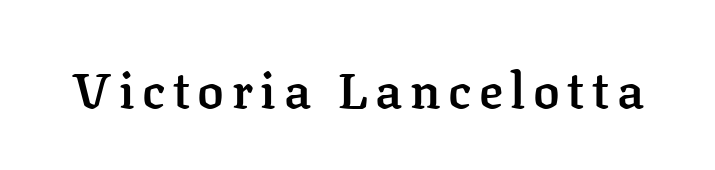
Here the designer chose a conventional face with non-uniform glyph widths. The characters look somewhat weighty, a semibold short of true bold. Do the letters lean? They stand straight. Bare-footed words on every line. Letterform terminals end in serifs throughout the passage.
